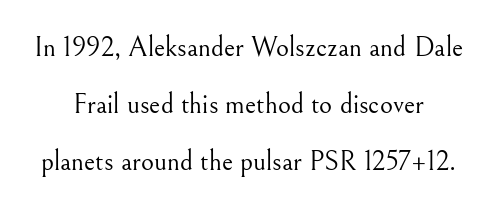
Q: Is the text bold? A: No.
Q: Is the text italic (slanted)? A: No, it is upright.
Q: Is the typeface a serif or a sans-serif typeface? A: Serif.
Q: Is the text underlined? A: No.
Q: Is the spacing between letters normal or unusually wide? A: Normal.
Q: Is the spacing between lines tight, normal or loose? A: Loose.
Q: Width (condensed, normal, or wide)? A: Normal.
Q: Stroke contrast? A: Medium.
Q: x-height? A: Small.
Q: Monospaced? A: No.
